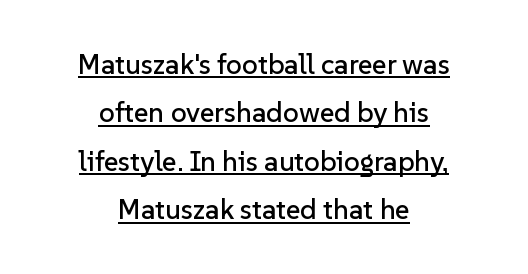
Q: Is the text italic (slanted)? A: No, it is upright.
Q: Is the typeface a serif or a sans-serif typeface? A: Sans-serif.
Q: Is the text underlined? A: Yes.
Q: How is the paragraph aligned? A: Centered.
Q: Is the spacing between letters normal or unusually wide? A: Normal.
Q: Width (condensed, normal, or wide)? A: Normal.
Q: Stroke contrast? A: Low.
Q: x-height? A: Medium.
Q: Monospaced? A: No.
